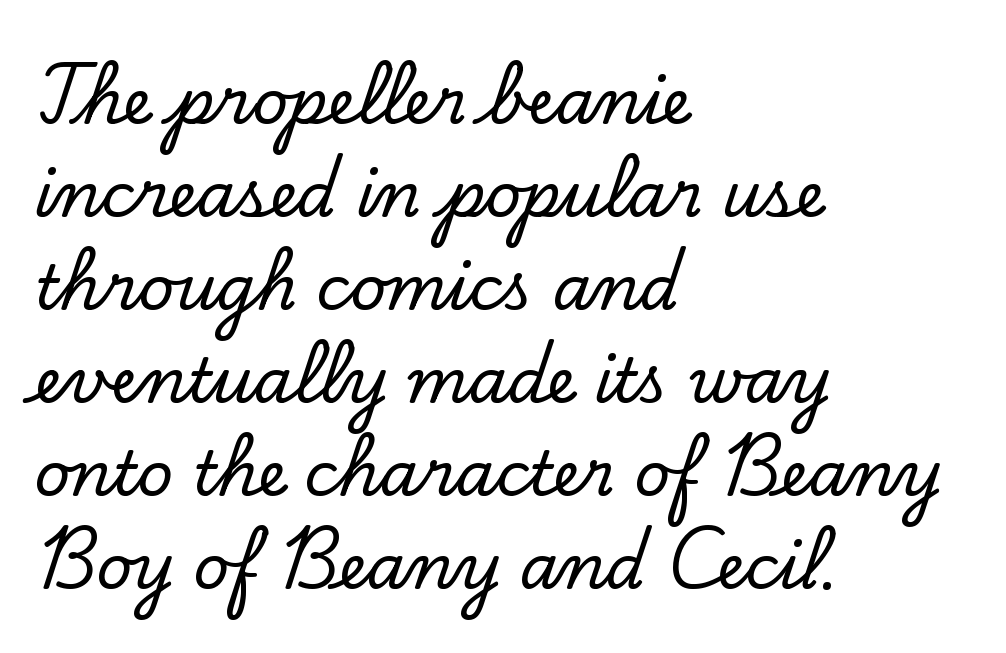
Q: Is the text italic (slanted)? A: Yes.
Q: Is the typeface a serif or a sans-serif typeface? A: Serif.
Q: Is the text underlined? A: No.
Q: How is the paragraph aligned? A: Left-aligned.
Q: Is the spacing between letters normal or unusually wide? A: Normal.
Q: Is the spacing between lines tight, normal or loose? A: Normal.
Q: Width (condensed, normal, or wide)? A: Normal.
Q: Stroke contrast? A: Low.
Q: x-height? A: Small.
Q: Monospaced? A: No.
